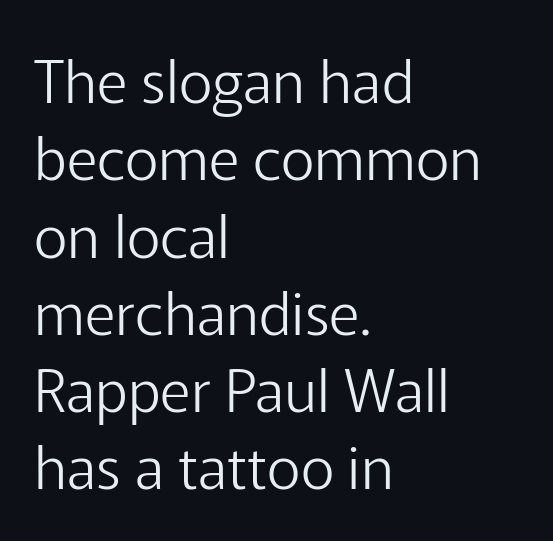
{"serif": "no", "italic": "no", "bold": "no", "weight": "light", "width": "normal", "stroke_contrast": "low", "x_height": "medium", "monospaced": "no", "underline": "no", "align": "left", "line_spacing": "normal", "line_spacing_ratio": 1.31, "letter_spacing": "normal", "letter_spacing_em": 0.0, "glyph_px": 59}
